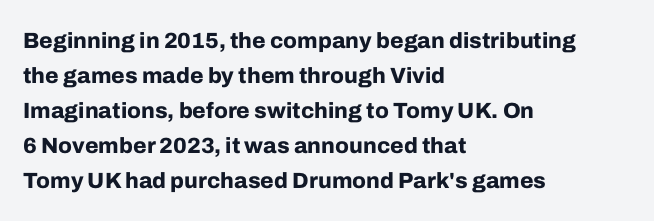
The image shows 22 px bold type, upright; set left-aligned, normal line spacing (1.59x), normal letter spacing, not underlined.
